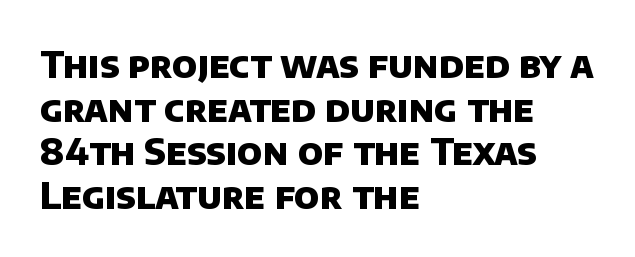
The image shows 36 px heavy sans-serif type; set left-aligned, line spacing 1.21x, normal letter spacing, not underlined; low stroke contrast and a large x-height.
